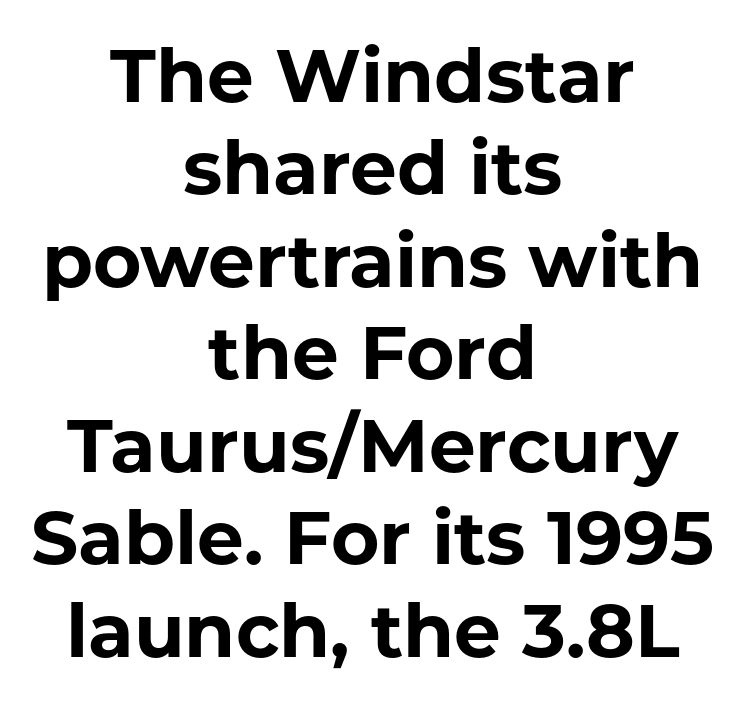
The image shows 74 px bold sans-serif type, upright; set centered, normal line spacing (1.25x), normal letter spacing, not underlined; low stroke contrast and a medium x-height.
